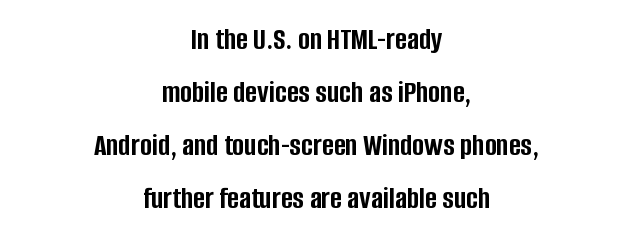
Here the designer chose a conventional face with non-uniform glyph widths. Characters remain perfectly vertical along every line. The passage shown is not underscored anywhere. The letters sit at their default tracking, neither squeezed nor spread. Does the leading feel generous? No, just average. The rendering shows plain stroke endings on the letterforms — a sans-serif design.
